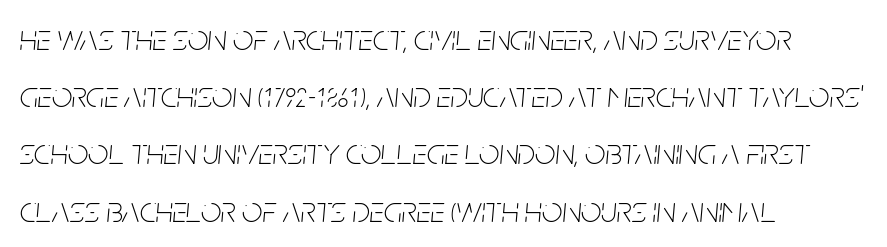
Q: Is the text bold? A: No.
Q: Is the text italic (slanted)? A: Yes, it leans right by about 5 degrees.
Q: Is the text underlined? A: No.
Q: How is the paragraph aligned? A: Left-aligned.
Q: Is the spacing between letters normal or unusually wide? A: Normal.
Q: Is the spacing between lines tight, normal or loose? A: Normal.
Q: Width (condensed, normal, or wide)? A: Condensed.
Q: Stroke contrast? A: Low.
Q: x-height? A: Large.
Q: Monospaced? A: No.
